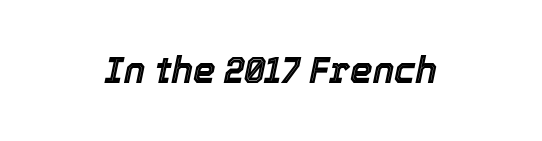
{"italic": "yes", "lean": "right", "slant_degrees": 12, "width": "normal", "x_height": "medium", "monospaced": "no", "underline": "no", "letter_spacing": "normal", "letter_spacing_em": 0.0, "glyph_px": 36}
